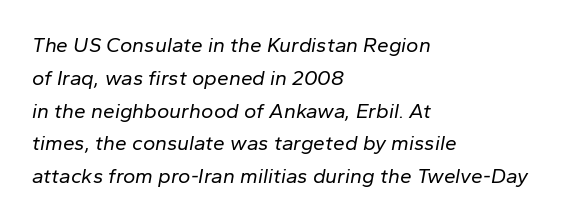
{"italic": "yes", "lean": "right", "slant_degrees": 10, "bold": "no", "underline": "no", "align": "left", "line_spacing": "normal", "line_spacing_ratio": 1.56, "letter_spacing": "normal", "letter_spacing_em": 0.0, "glyph_px": 21}
